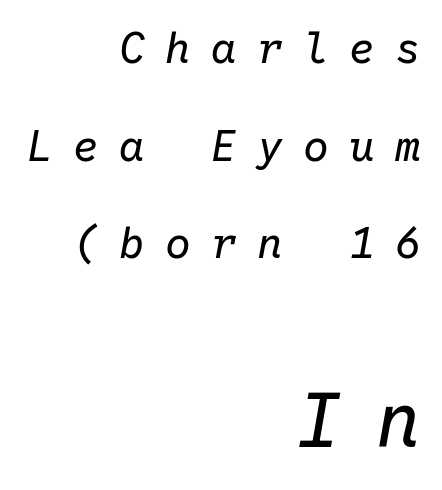
Underline: absent. Typesetter's note — lower block bumped up in size, upper block left smaller. What stands out about the letter spacing? Its width — letters are far apart. The specimen reads as italic at a glance.
